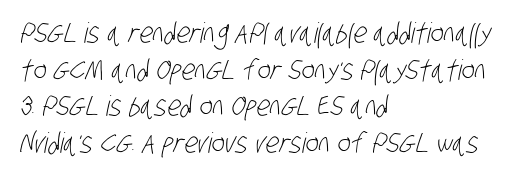
The image shows 28 px light, condensed sans-serif type; set left-aligned, normal line spacing (1.31x), normal letter spacing, not underlined; low stroke contrast and a large x-height.
